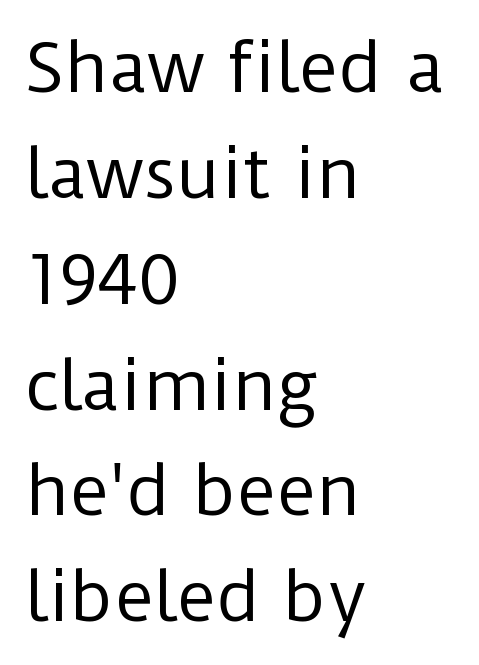
The image shows 67 px regular-weight sans-serif type, upright; set left-aligned, normal line spacing (1.58x), normal letter spacing, not underlined; low stroke contrast and a medium x-height.
